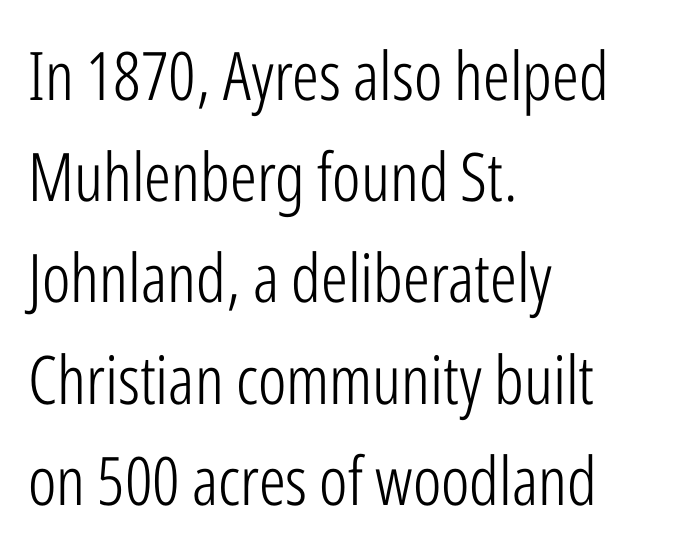
The image shows 67 px light, condensed sans-serif type, upright; set left-aligned, normal line spacing (1.51x), normal letter spacing, not underlined; low stroke contrast and a medium x-height.
